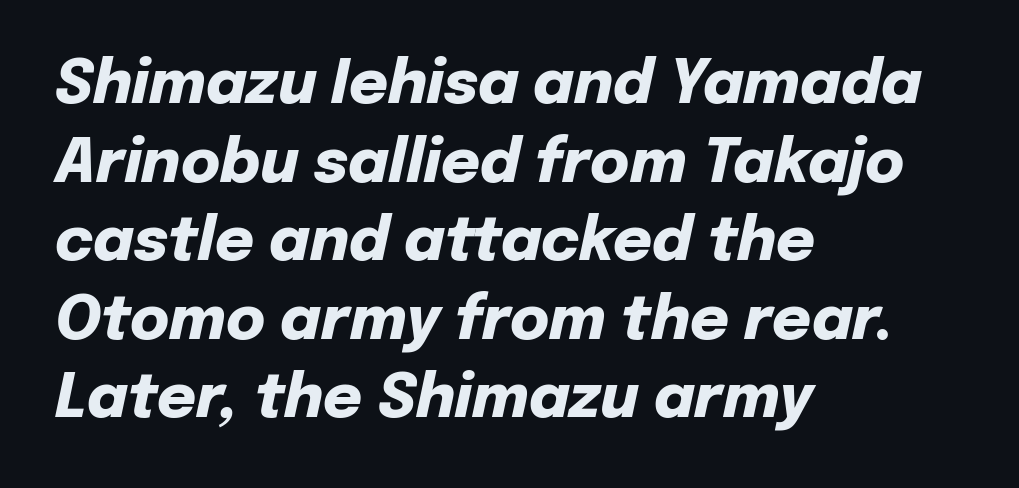
Designer's note — italics engaged. The area under the type is left untouched. The ragged edge is on the right, which tells us the setting is flush left. The designer left line spacing at the default.
